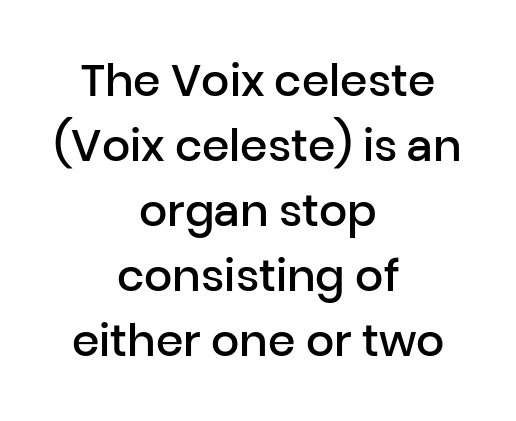
The image shows 44 px semibold sans-serif type, upright; set centered, normal line spacing (1.48x), normal letter spacing, not underlined; low stroke contrast and a medium x-height.
